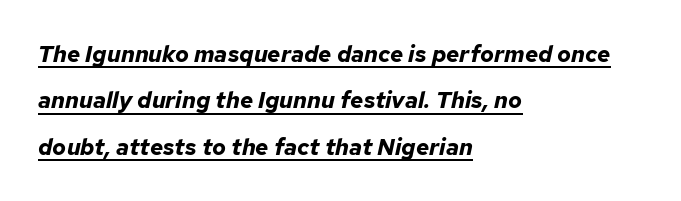
Q: Is the text bold? A: Yes.
Q: Is the text italic (slanted)? A: Yes, it leans right by about 12 degrees.
Q: Is the text underlined? A: Yes.
Q: How is the paragraph aligned? A: Left-aligned.
Q: Is the spacing between letters normal or unusually wide? A: Normal.
Q: Is the spacing between lines tight, normal or loose? A: Loose.
